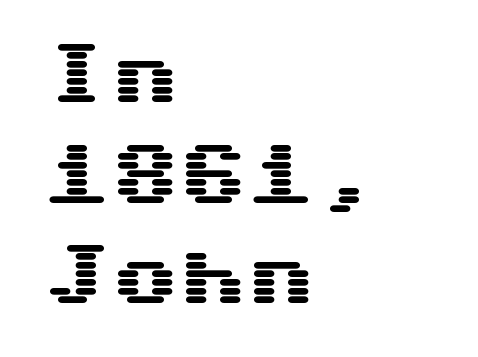
The image shows 68 px wide sans-serif type, upright; set left-aligned, normal line spacing (1.48x), normal letter spacing, not underlined; medium stroke contrast and a medium x-height.
